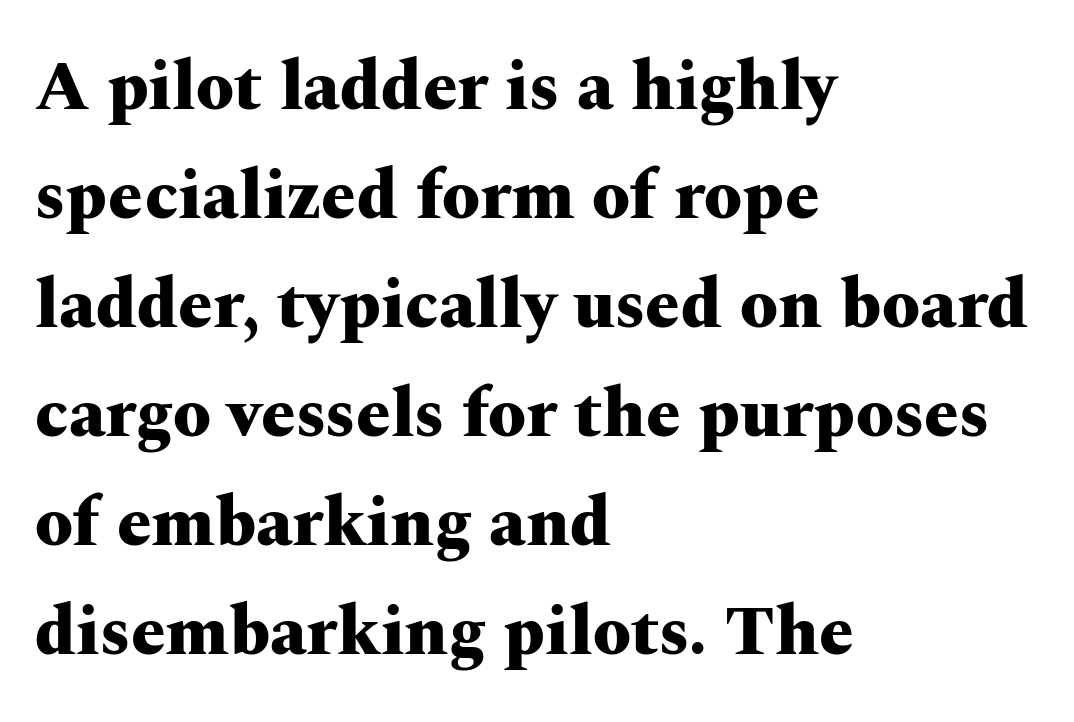
Examine the stroke ends and you'll spot serifs. Characters remain perfectly vertical along every line. The sample has been set heavy, in full bold. These lines keep a tight, regular rhythm from letter to letter. The passage shown stacks its lines at a standard gap. The strip under each line holds only bare page.
